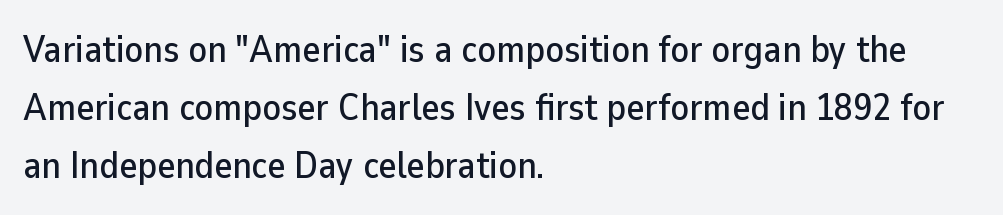
The image shows 38 px sans-serif type, upright; set left-aligned, normal line spacing (1.52x), normal letter spacing, not underlined; low stroke contrast and a medium x-height.
